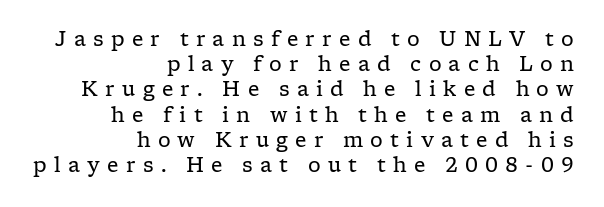
The letterforms stand isolated, each surrounded by extra space. The strokes carry an ordinary text weight at most. The line-height multiplier appears to be the usual default. Nobody drew a line under any word here.
